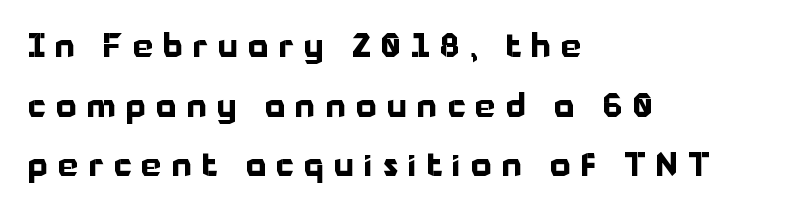
Spacing between characters has been opened up far beyond the box default. A roman cut, with each character standing at attention. Think of a printed novel: that variable character pitch is what you see here. Is this a sans? Yes — the strokes have no serifs.
